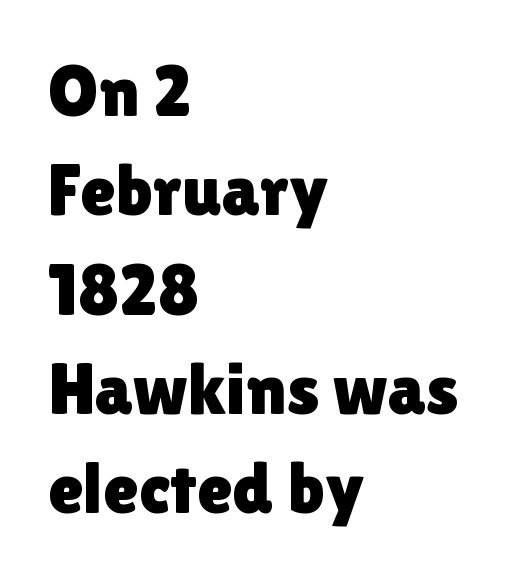
Q: Is the text italic (slanted)? A: No, it is upright.
Q: Is the typeface a serif or a sans-serif typeface? A: Sans-serif.
Q: Is the text underlined? A: No.
Q: How is the paragraph aligned? A: Left-aligned.
Q: Is the spacing between letters normal or unusually wide? A: Normal.
Q: Is the spacing between lines tight, normal or loose? A: Normal.
Q: Width (condensed, normal, or wide)? A: Normal.
Q: x-height? A: Medium.
Q: Monospaced? A: No.
